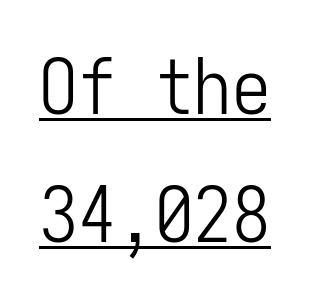
Q: Is the text bold? A: No.
Q: Is the text italic (slanted)? A: No, it is upright.
Q: Is the typeface a serif or a sans-serif typeface? A: Sans-serif.
Q: Is the text underlined? A: Yes.
Q: Is the spacing between letters normal or unusually wide? A: Normal.
Q: Is the spacing between lines tight, normal or loose? A: Normal.
Q: Width (condensed, normal, or wide)? A: Condensed.
Q: Stroke contrast? A: Low.
Q: x-height? A: Medium.
Q: Monospaced? A: Yes.
